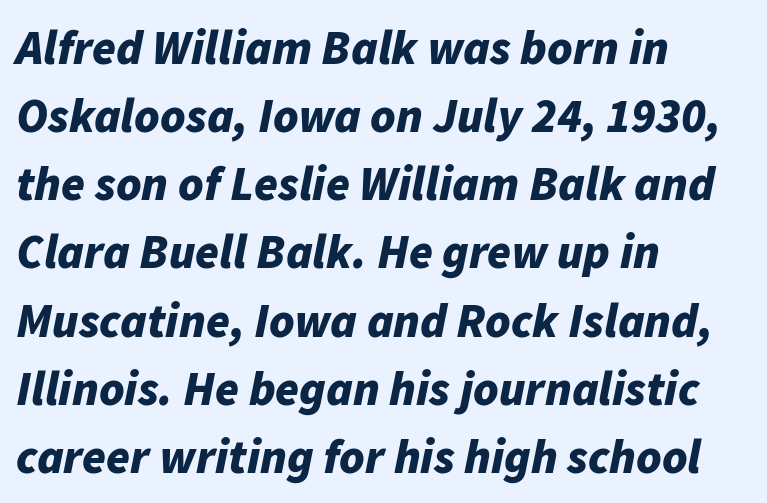
Q: Is the text bold? A: Yes.
Q: Is the text italic (slanted)? A: Yes, it leans right by about 11 degrees.
Q: Is the text underlined? A: No.
Q: How is the paragraph aligned? A: Left-aligned.
Q: Is the spacing between letters normal or unusually wide? A: Normal.
Q: Is the spacing between lines tight, normal or loose? A: Normal.
Q: Width (condensed, normal, or wide)? A: Normal.
Q: Stroke contrast? A: Low.
Q: x-height? A: Medium.
Q: Monospaced? A: No.
